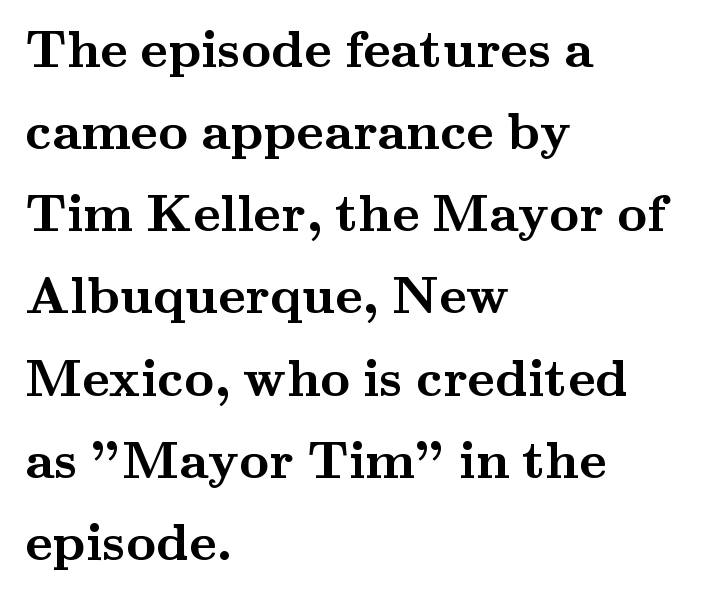
The image shows 52 px semibold, wide serif type, upright; set left-aligned, normal line spacing (1.58x), normal letter spacing, not underlined; medium stroke contrast and a small x-height.
